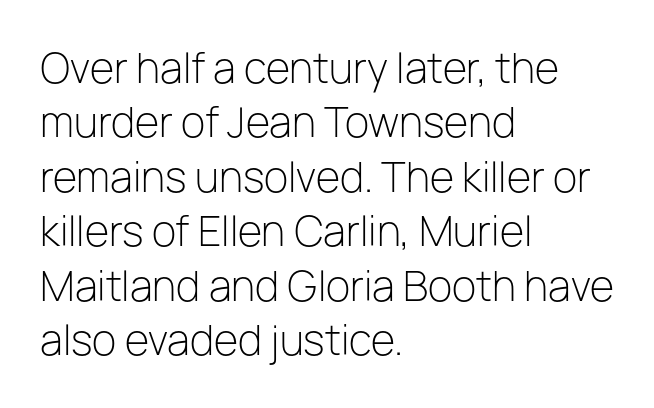
Q: Is the text bold? A: No.
Q: Is the text italic (slanted)? A: No, it is upright.
Q: Is the typeface a serif or a sans-serif typeface? A: Sans-serif.
Q: Is the text underlined? A: No.
Q: How is the paragraph aligned? A: Left-aligned.
Q: Is the spacing between letters normal or unusually wide? A: Normal.
Q: Is the spacing between lines tight, normal or loose? A: Normal.
Q: Width (condensed, normal, or wide)? A: Normal.
Q: Stroke contrast? A: Low.
Q: x-height? A: Medium.
Q: Monospaced? A: No.
